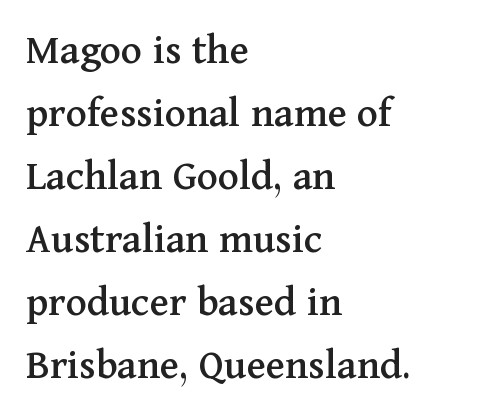
The image shows 44 px serif type, upright; set left-aligned, normal line spacing (1.43x), normal letter spacing, not underlined; medium stroke contrast and a medium x-height.
